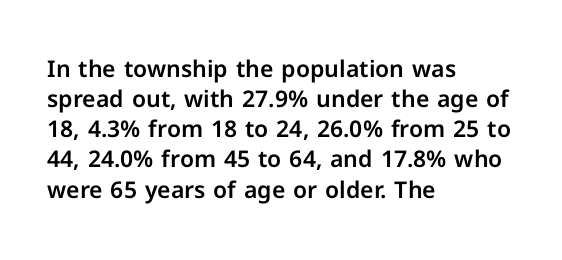
The ragged edge is on the right, which tells us the setting is flush left. What's the leading like? Ordinary, nothing unusual. Posture: straight, roman, zero tilt. The face used here is rendered with its standard letterfit. Letters rest on an invisible, unmarked baseline.
